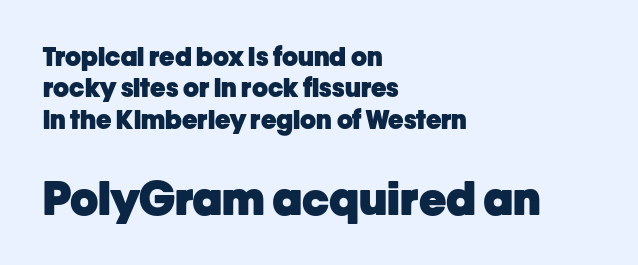
A typesetter would call this zero additional tracking. Each glyph is drawn with heavy, bold strokes. The glyphs in this specimen are sans serif. This rendering uses left alignment, leaving the right contour irregular. Caption: upper text group reduced, lower text group enlarged.
